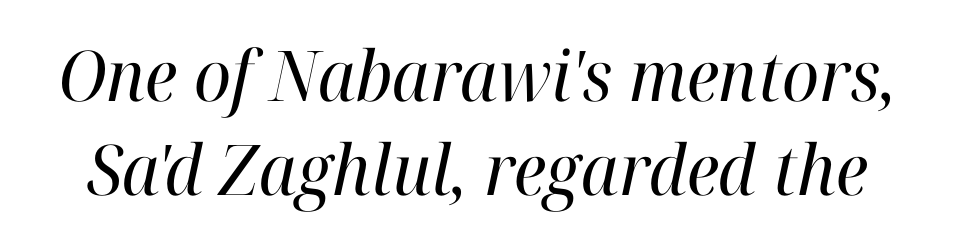
{"serif": "yes", "italic": "yes", "lean": "right", "slant_degrees": 12, "bold": "no", "weight": "regular", "width": "normal", "stroke_contrast": "high", "x_height": "medium", "monospaced": "no", "underline": "no", "line_spacing": "normal", "line_spacing_ratio": 1.34, "letter_spacing": "normal", "letter_spacing_em": 0.0, "glyph_px": 70}
